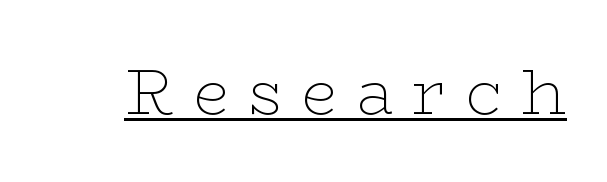
{"serif": "yes", "italic": "no", "bold": "no", "weight": "thin", "width": "wide", "stroke_contrast": "low", "x_height": "medium", "monospaced": "no", "underline": "yes", "letter_spacing": "wide", "letter_spacing_em": 0.3, "glyph_px": 64}
